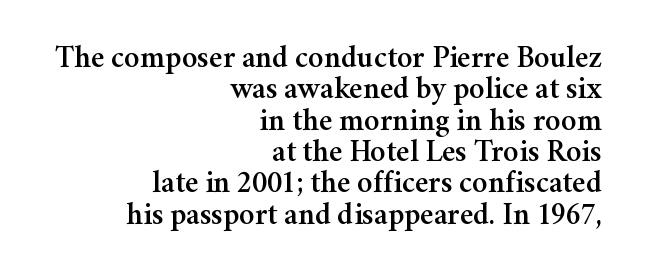
Vertical strokes here are truly vertical. The line-height multiplier appears low, near solid setting. What kind of face is this? One with serifs. The glyphs are unaccompanied by any horizontal stroke below them. These lines are rendered in a variable-pitch font. Letter spacing: default.
